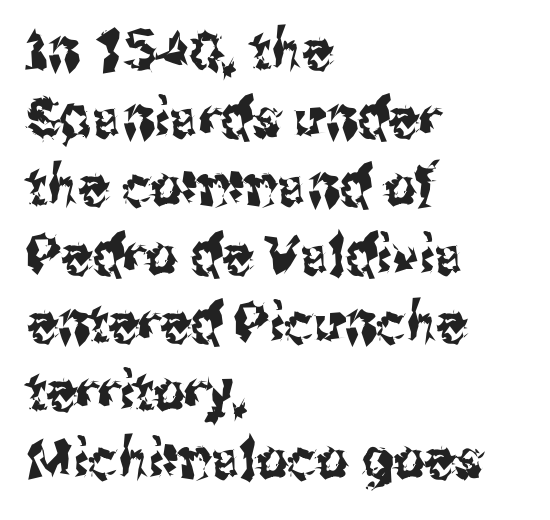
Q: Is the text italic (slanted)? A: No, it is upright.
Q: Is the typeface a serif or a sans-serif typeface? A: Sans-serif.
Q: Is the text underlined? A: No.
Q: How is the paragraph aligned? A: Left-aligned.
Q: Is the spacing between letters normal or unusually wide? A: Normal.
Q: Width (condensed, normal, or wide)? A: Condensed.
Q: Stroke contrast? A: Medium.
Q: x-height? A: Medium.
Q: Monospaced? A: No.
